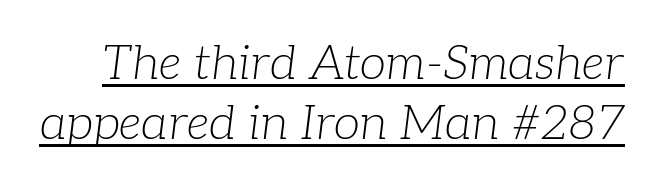
{"serif": "yes", "italic": "yes", "lean": "right", "slant_degrees": 7, "bold": "no", "weight": "light", "width": "normal", "stroke_contrast": "low", "x_height": "medium", "monospaced": "no", "underline": "yes", "line_spacing": "normal", "line_spacing_ratio": 1.25, "letter_spacing": "normal", "letter_spacing_em": 0.0, "glyph_px": 48}
